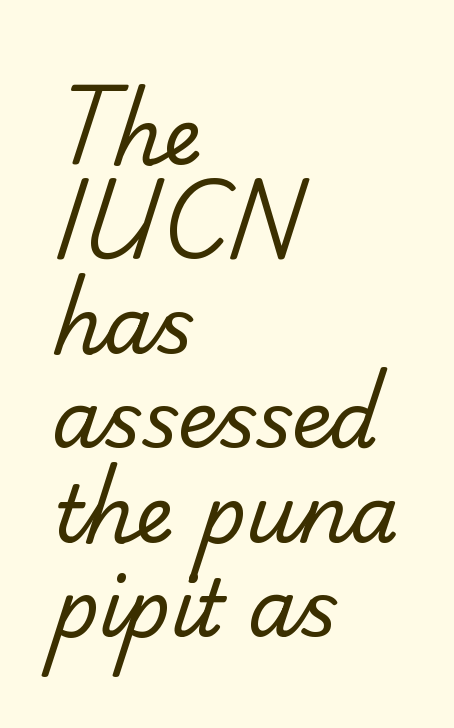
{"serif": "no", "bold": "no", "weight": "regular", "width": "normal", "stroke_contrast": "low", "x_height": "small", "monospaced": "no", "underline": "no", "align": "left", "line_spacing_ratio": 1.21, "letter_spacing": "normal", "letter_spacing_em": 0.0, "glyph_px": 78}
